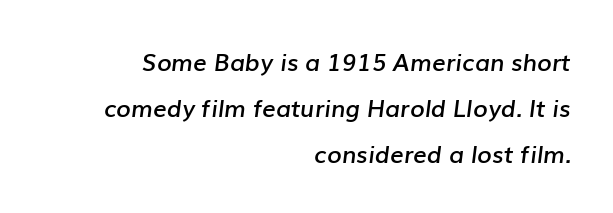
Typesetter's note: demi weight, one step under bold. Line endings align vertically; line beginnings do not. Horizontal bands of white between lines are thick stripes. The rendering keeps characters at their native spacing. If you drew a line through each stem, it would be angled.
